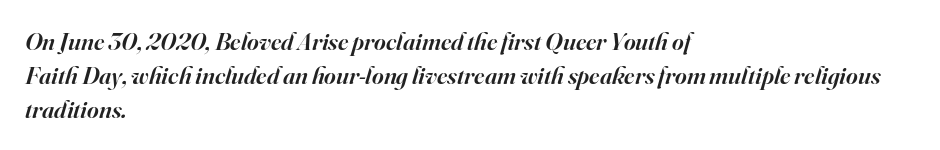
Q: Is the text bold? A: Semi-bold.
Q: Is the text italic (slanted)? A: Yes, it leans right by about 16 degrees.
Q: Is the text underlined? A: No.
Q: How is the paragraph aligned? A: Left-aligned.
Q: Is the spacing between letters normal or unusually wide? A: Normal.
Q: Is the spacing between lines tight, normal or loose? A: Normal.
